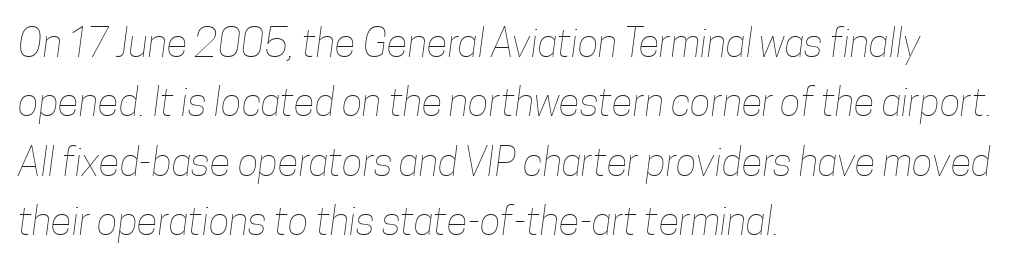
{"bold": "no", "weight": "thin", "width": "condensed", "stroke_contrast": "low", "x_height": "medium", "monospaced": "no", "underline": "no", "align": "left", "line_spacing": "normal", "line_spacing_ratio": 1.52, "letter_spacing": "normal", "letter_spacing_em": 0.0, "glyph_px": 39}
